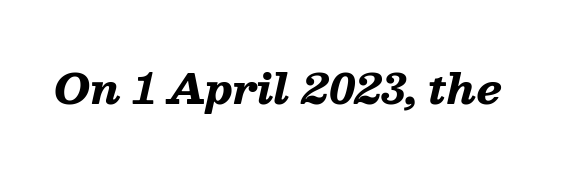
Would a proofreader flag this as italicized? Yes. Proportional: the letters do not fall into vertical columns. Strong, thick strokes mark this as bold type. How are the letters spaced? Ordinarily, with no added tracking.
